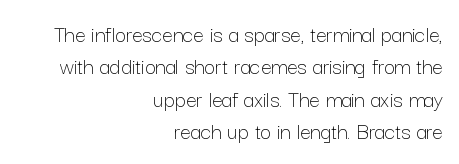
Q: Is the text bold? A: No.
Q: Is the text italic (slanted)? A: No, it is upright.
Q: Is the text underlined? A: No.
Q: How is the paragraph aligned? A: Right-aligned.
Q: Is the spacing between letters normal or unusually wide? A: Normal.
Q: Is the spacing between lines tight, normal or loose? A: Normal.
